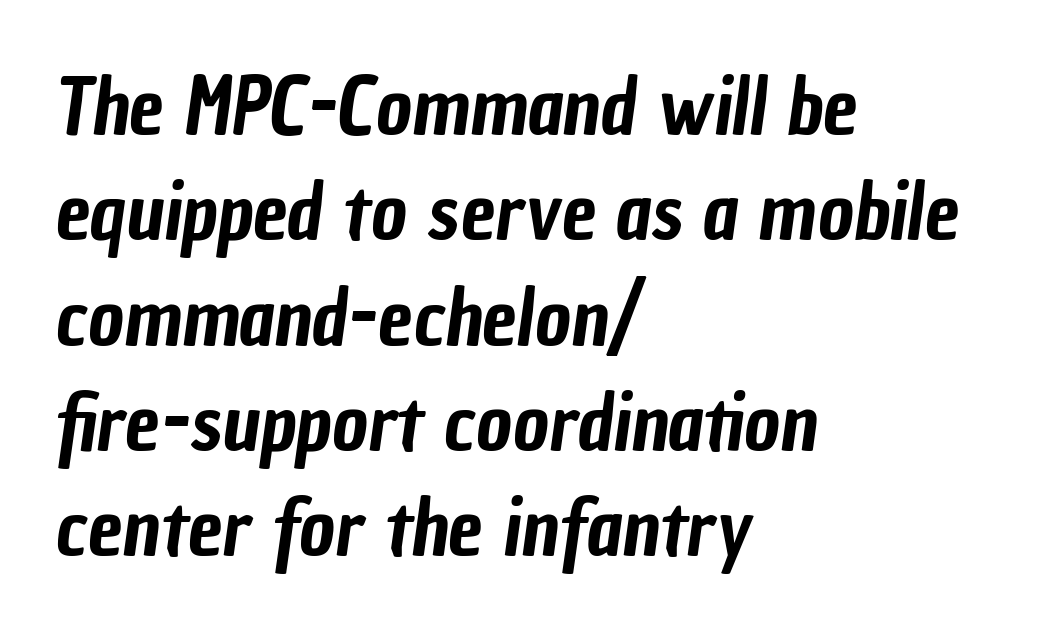
The space between consecutive lines is moderate. The face used here is proportionally spaced, like ordinary book or web type. Caption: multi-line text, flush left, ragged right. To sum up the face: it is a sans, with no serifs.
